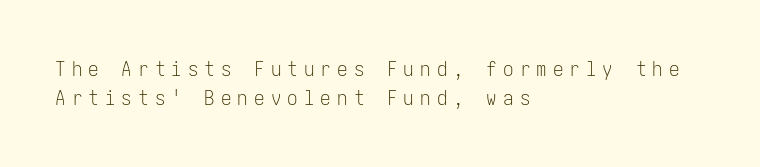
Q: Is the text bold? A: No.
Q: Is the text italic (slanted)? A: No, it is upright.
Q: Is the text underlined? A: No.
Q: How is the paragraph aligned? A: Left-aligned.
Q: Is the spacing between letters normal or unusually wide? A: Unusually wide.
Q: Is the spacing between lines tight, normal or loose? A: Normal.
